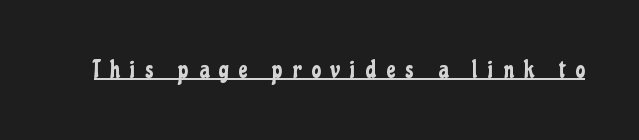
Q: Is the text italic (slanted)? A: No, it is upright.
Q: Is the text underlined? A: Yes.
Q: Is the spacing between letters normal or unusually wide? A: Unusually wide.
